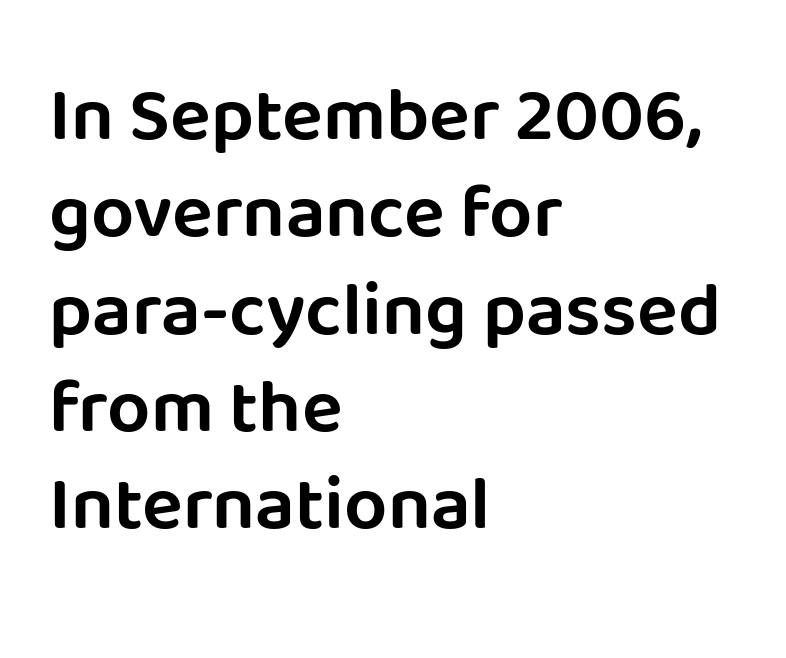
The image shows 76 px sans-serif type, upright; set left-aligned, normal line spacing (1.28x), normal letter spacing, not underlined; low stroke contrast and a large x-height.
